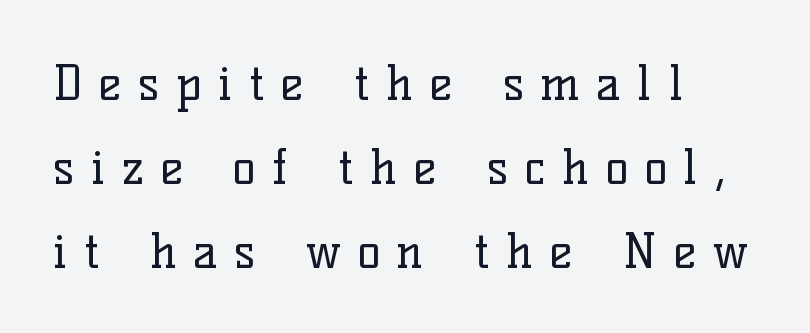
The image shows 48 px regular-weight serif type, upright; set left-aligned, line spacing 1.75x, unusually wide letter spacing (+0.35 em), not underlined; low stroke contrast and a medium x-height.
